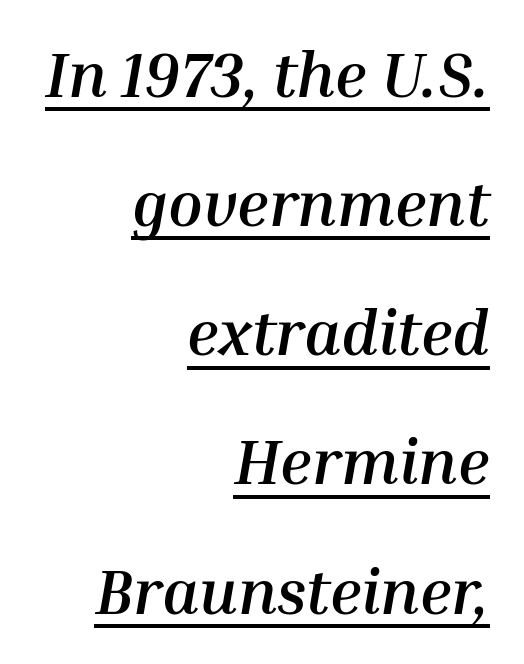
{"italic": "yes", "lean": "right", "slant_degrees": 10, "bold": "yes", "weight": "semibold", "width": "normal", "stroke_contrast": "medium", "x_height": "medium", "monospaced": "no", "underline": "yes", "align": "right", "line_spacing": "loose", "line_spacing_ratio": 2.05, "letter_spacing": "normal", "letter_spacing_em": 0.0, "glyph_px": 63}
